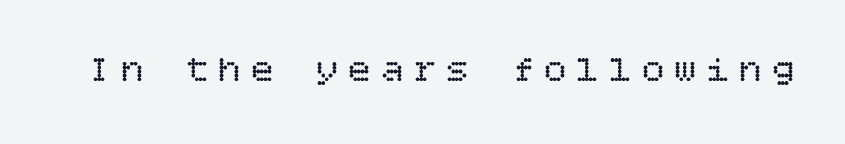
{"italic": "no", "bold": "no", "weight": "regular", "width": "normal", "stroke_contrast": "low", "x_height": "large", "underline": "no", "letter_spacing": "wide", "letter_spacing_em": 0.28, "glyph_px": 37}
